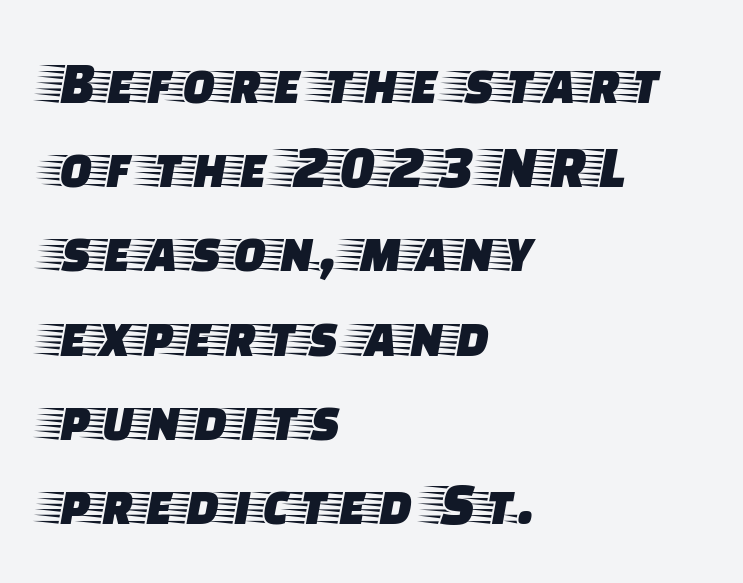
The letters sit at their default tracking, neither squeezed nor spread. These lines are composed in type with serifs. Horizontal bands of white between lines are of average thickness. Here the designer chose a conventional face with non-uniform glyph widths.
